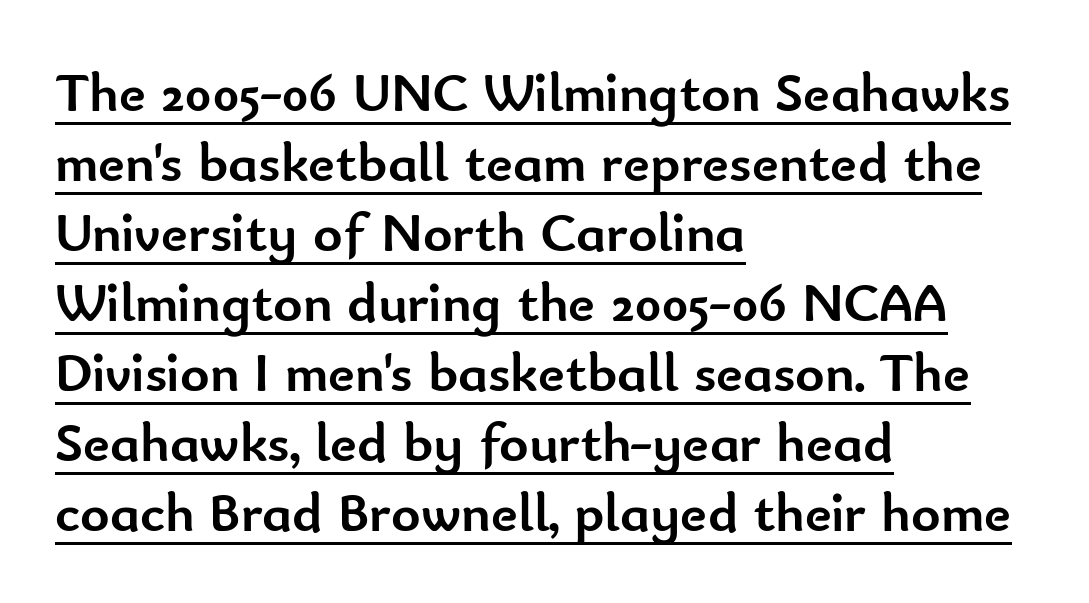
Q: Is the text bold? A: Yes.
Q: Is the text italic (slanted)? A: No, it is upright.
Q: Is the typeface a serif or a sans-serif typeface? A: Sans-serif.
Q: Is the text underlined? A: Yes.
Q: How is the paragraph aligned? A: Left-aligned.
Q: Is the spacing between letters normal or unusually wide? A: Normal.
Q: Is the spacing between lines tight, normal or loose? A: Normal.
Q: Width (condensed, normal, or wide)? A: Normal.
Q: Stroke contrast? A: Low.
Q: x-height? A: Small.
Q: Monospaced? A: No.
